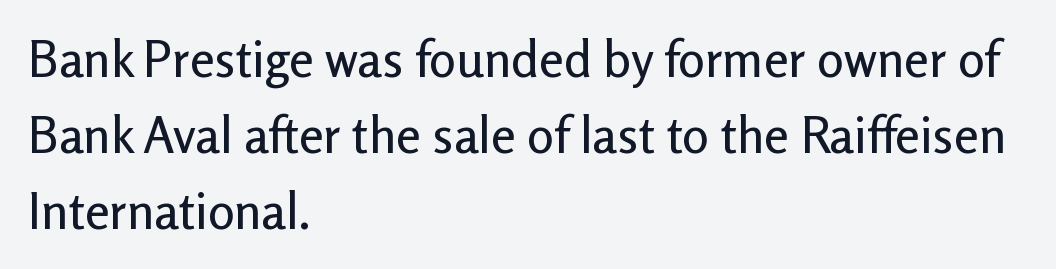
The image shows 50 px sans-serif type, upright; set left-aligned, normal line spacing (1.52x), normal letter spacing, not underlined; low stroke contrast and a medium x-height.
